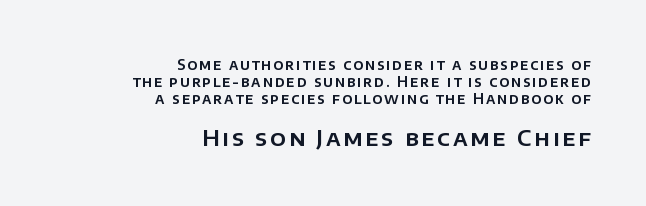
The space beneath each line is pristine and unruled. Does the bottom block carry the larger type? Yes, it does. The rendering anchors every line to the right-hand side. A typesetter would mark this as roman, not italic.
